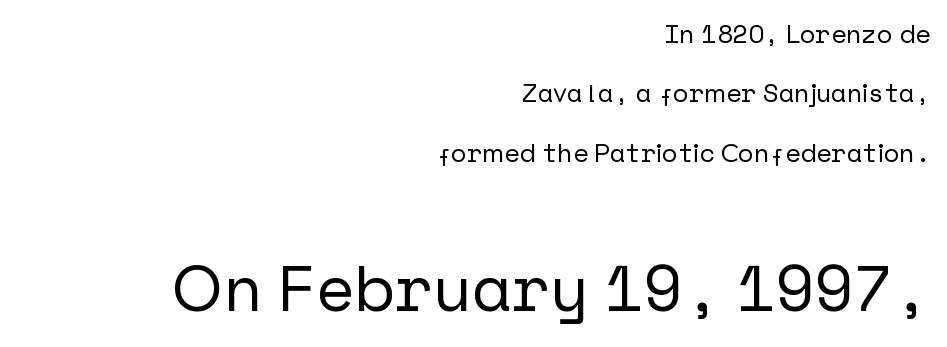
Q: Is the text italic (slanted)? A: No, it is upright.
Q: Is the typeface a serif or a sans-serif typeface? A: Sans-serif.
Q: Is the text underlined? A: No.
Q: How is the paragraph aligned? A: Right-aligned.
Q: Is the spacing between letters normal or unusually wide? A: Normal.
Q: Is the spacing between lines tight, normal or loose? A: Loose.
Q: Which block of text is set in a larger size, the first (top) or the second (bottom)? A: The second (bottom) one.
Q: Width (condensed, normal, or wide)? A: Normal.
Q: Stroke contrast? A: Low.
Q: x-height? A: Medium.
